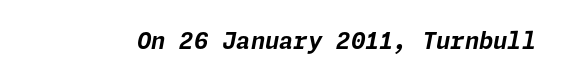
{"italic": "yes", "lean": "right", "slant_degrees": 11, "bold": "yes", "underline": "no", "letter_spacing": "normal", "letter_spacing_em": 0.0, "glyph_px": 23}
